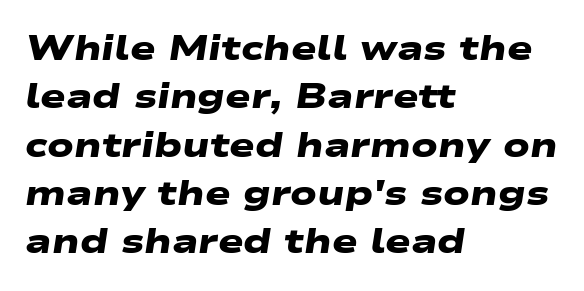
Q: Is the text bold? A: Yes.
Q: Is the typeface a serif or a sans-serif typeface? A: Sans-serif.
Q: Is the text underlined? A: No.
Q: How is the paragraph aligned? A: Left-aligned.
Q: Is the spacing between letters normal or unusually wide? A: Normal.
Q: Is the spacing between lines tight, normal or loose? A: Normal.
Q: Width (condensed, normal, or wide)? A: Wide.
Q: Stroke contrast? A: Low.
Q: x-height? A: Medium.
Q: Monospaced? A: No.
